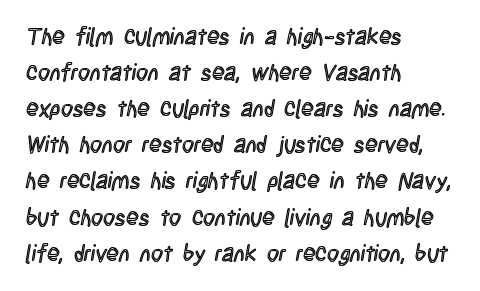
Q: Is the text italic (slanted)? A: Yes.
Q: Is the text underlined? A: No.
Q: How is the paragraph aligned? A: Left-aligned.
Q: Is the spacing between letters normal or unusually wide? A: Normal.
Q: Is the spacing between lines tight, normal or loose? A: Normal.
